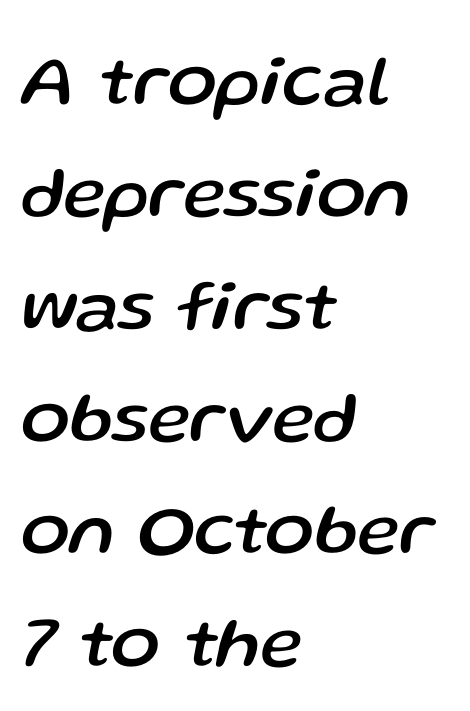
Regular leading. Standard letterfit; no display-style spreading of the glyphs. Italic? Definitely — the glyphs are oblique. Each letter keeps its own natural width here, so spacing adapts to shape.
